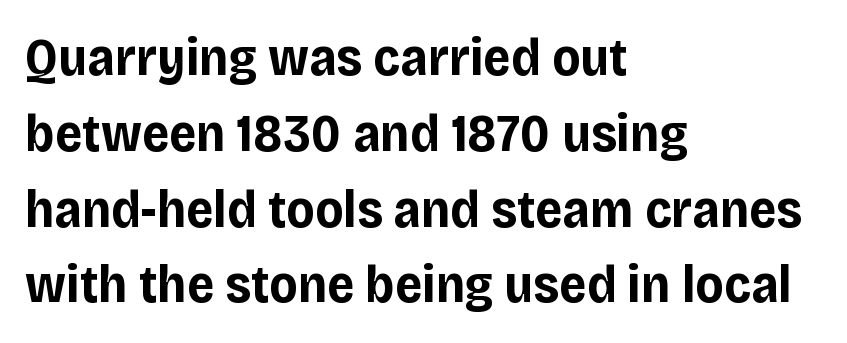
Do the characters align in a grid? No, the font is proportional. All the whitespace from short lines collects on the right. Plenty of ink on the page — the face is bold. What's the leading like? Ordinary, nothing unusual.
